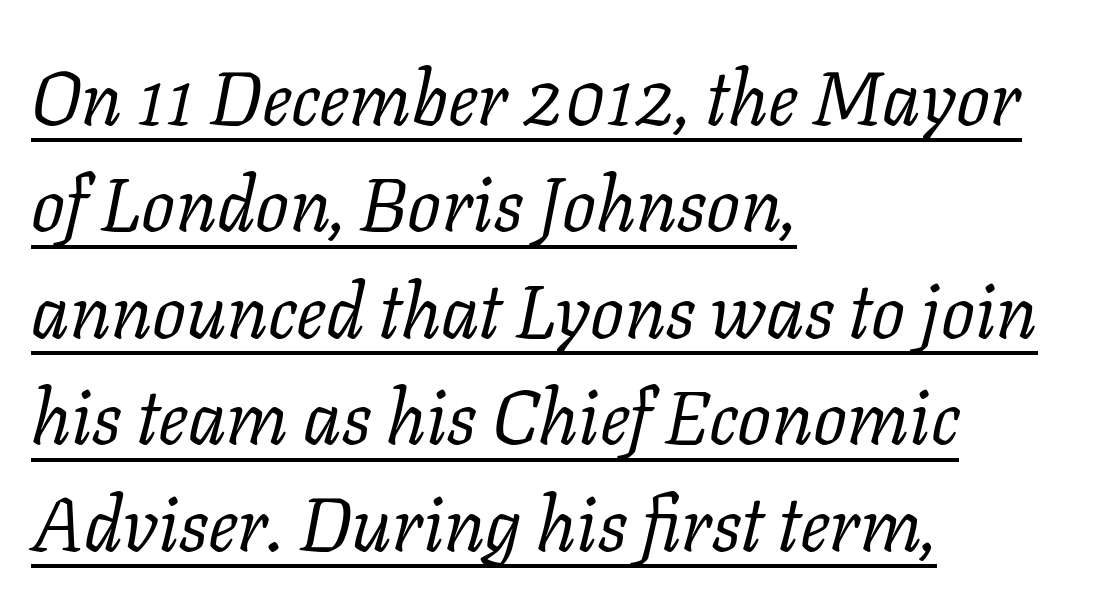
Q: Is the text bold? A: No.
Q: Is the text italic (slanted)? A: Yes, it leans right by about 11 degrees.
Q: Is the typeface a serif or a sans-serif typeface? A: Serif.
Q: Is the text underlined? A: Yes.
Q: How is the paragraph aligned? A: Left-aligned.
Q: Is the spacing between letters normal or unusually wide? A: Normal.
Q: Is the spacing between lines tight, normal or loose? A: Normal.
Q: Width (condensed, normal, or wide)? A: Normal.
Q: Stroke contrast? A: Low.
Q: x-height? A: Medium.
Q: Monospaced? A: No.
